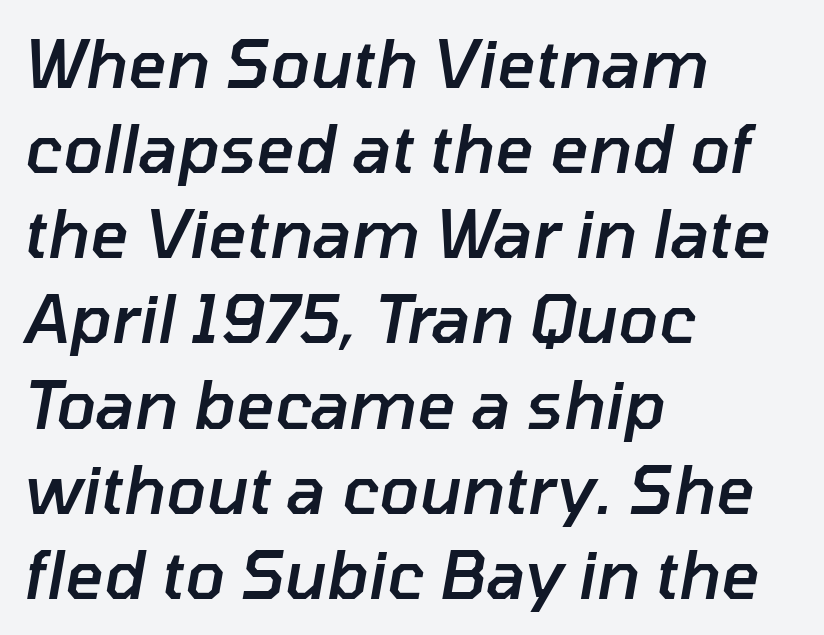
{"italic": "yes", "lean": "right", "slant_degrees": 10, "bold": "semi", "weight": "semibold", "width": "normal", "stroke_contrast": "low", "x_height": "medium", "monospaced": "no", "underline": "no", "align": "left", "line_spacing": "normal", "line_spacing_ratio": 1.29, "letter_spacing": "normal", "letter_spacing_em": 0.0, "glyph_px": 66}
